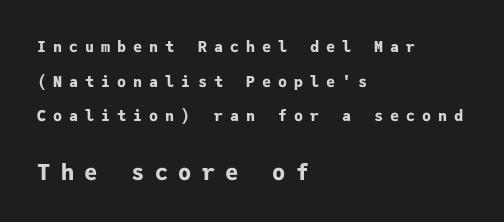
Q: Is the text bold? A: Yes.
Q: Is the text italic (slanted)? A: No, it is upright.
Q: Is the text underlined? A: No.
Q: How is the paragraph aligned? A: Left-aligned.
Q: Is the spacing between letters normal or unusually wide? A: Unusually wide.
Q: Is the spacing between lines tight, normal or loose? A: Loose.
Q: Which block of text is set in a larger size, the first (top) or the second (bottom)? A: The second (bottom) one.
